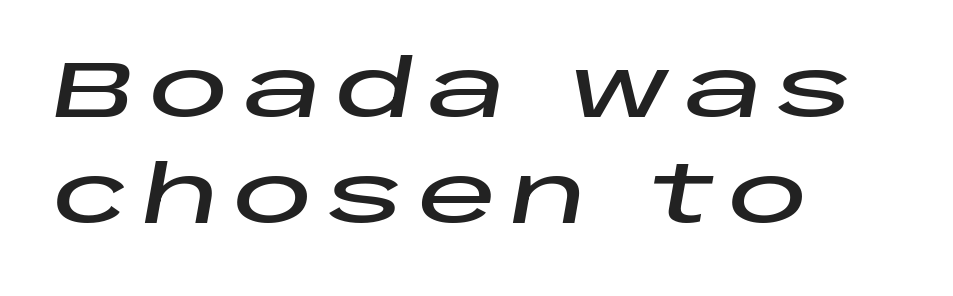
The image shows 79 px wide type, italic (leaning right); set left-aligned, normal line spacing (1.34x), not underlined; low stroke contrast and a large x-height.
